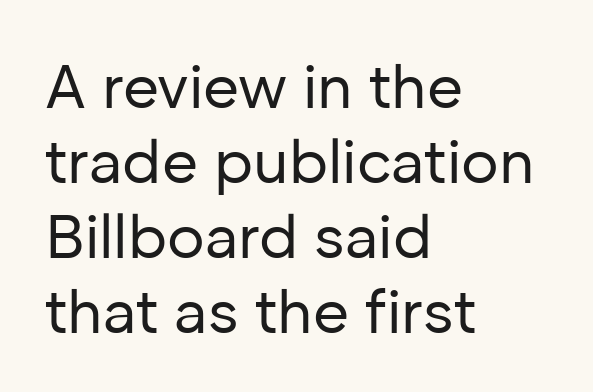
Q: Is the text bold? A: No.
Q: Is the text italic (slanted)? A: No, it is upright.
Q: Is the typeface a serif or a sans-serif typeface? A: Sans-serif.
Q: Is the text underlined? A: No.
Q: How is the paragraph aligned? A: Left-aligned.
Q: Is the spacing between letters normal or unusually wide? A: Normal.
Q: Width (condensed, normal, or wide)? A: Normal.
Q: Stroke contrast? A: Low.
Q: x-height? A: Medium.
Q: Monospaced? A: No.
